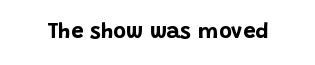
{"italic": "no", "bold": "yes", "underline": "no", "letter_spacing": "normal", "letter_spacing_em": 0.0, "glyph_px": 22}
